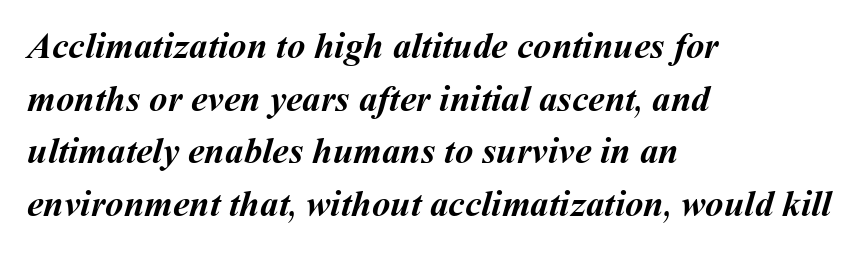
The image shows 37 px semibold type; set left-aligned, normal line spacing (1.42x), normal letter spacing, not underlined; medium stroke contrast and a medium x-height.
